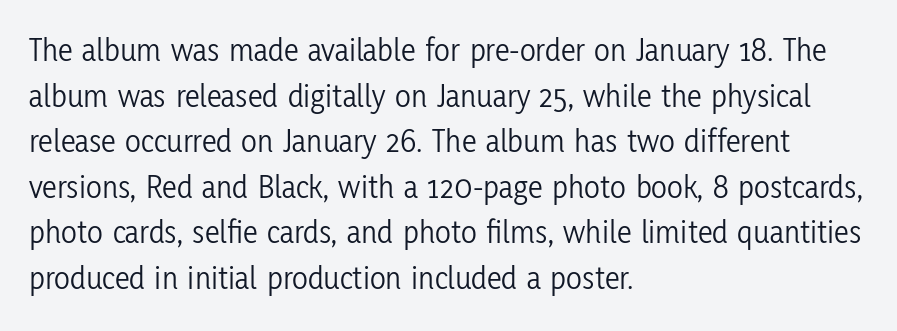
{"serif": "no", "italic": "no", "bold": "no", "weight": "light", "width": "condensed", "stroke_contrast": "low", "x_height": "medium", "monospaced": "no", "underline": "no", "align": "left", "line_spacing": "normal", "line_spacing_ratio": 1.38, "letter_spacing": "normal", "letter_spacing_em": 0.0, "glyph_px": 33}
